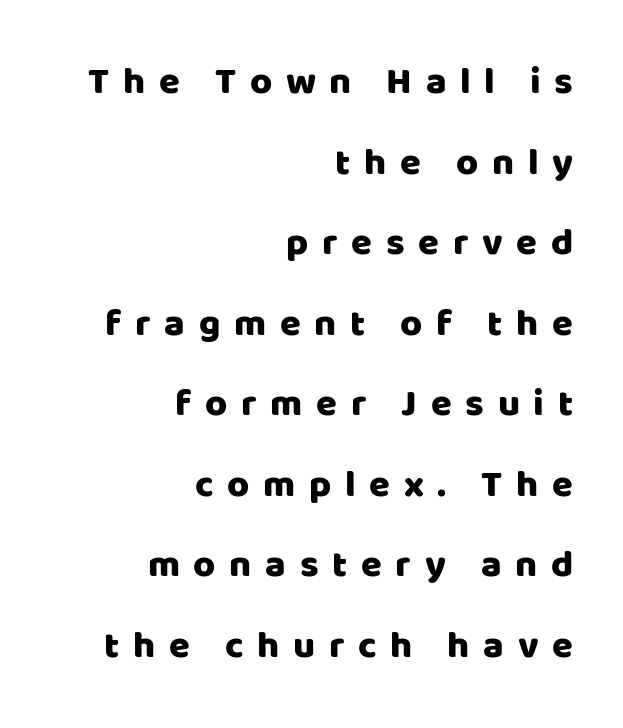
Q: Is the text italic (slanted)? A: No, it is upright.
Q: Is the typeface a serif or a sans-serif typeface? A: Sans-serif.
Q: Is the text underlined? A: No.
Q: How is the paragraph aligned? A: Right-aligned.
Q: Is the spacing between letters normal or unusually wide? A: Unusually wide.
Q: Is the spacing between lines tight, normal or loose? A: Loose.
Q: Width (condensed, normal, or wide)? A: Normal.
Q: Stroke contrast? A: Low.
Q: x-height? A: Large.
Q: Monospaced? A: No.
